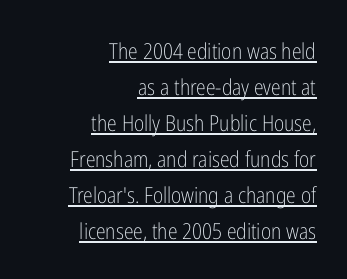
{"italic": "no", "bold": "no", "underline": "yes", "align": "right", "line_spacing": "normal", "line_spacing_ratio": 1.64, "letter_spacing": "normal", "letter_spacing_em": 0.0, "glyph_px": 22}
